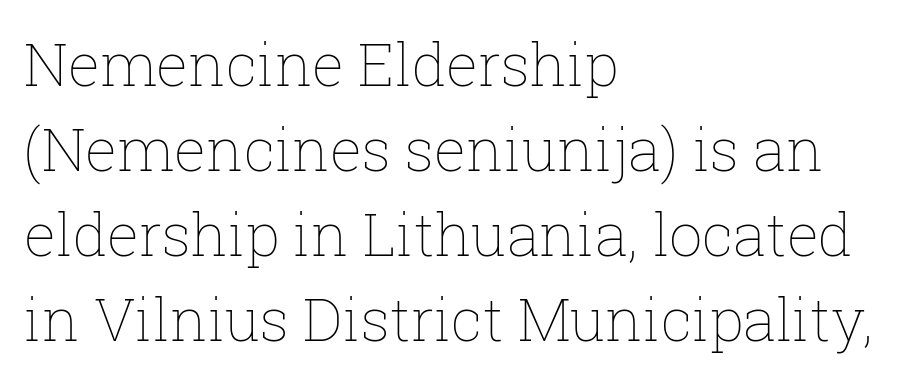
The image shows 59 px thin type, upright; set left-aligned, normal line spacing (1.44x), normal letter spacing, not underlined; low stroke contrast and a medium x-height.
